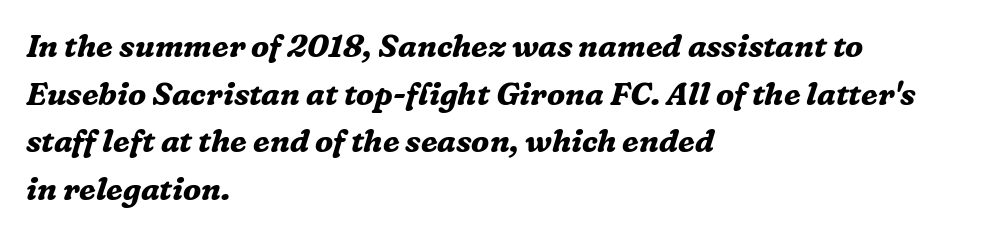
{"serif": "yes", "italic": "yes", "lean": "right", "slant_degrees": 16, "bold": "yes", "weight": "bold", "width": "normal", "stroke_contrast": "medium", "x_height": "medium", "monospaced": "no", "underline": "no", "align": "left", "line_spacing": "normal", "line_spacing_ratio": 1.54, "letter_spacing": "normal", "letter_spacing_em": 0.0, "glyph_px": 31}
